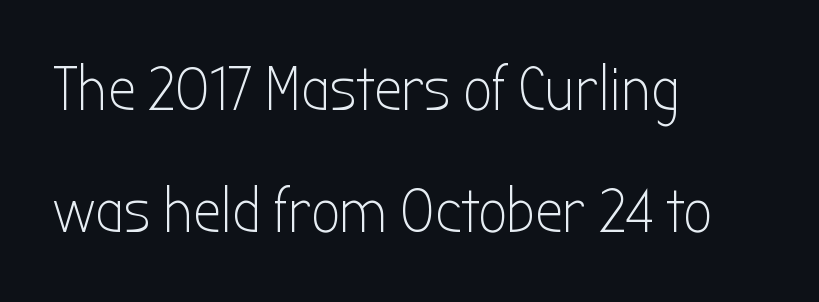
The leading is generous, giving the passage an open texture. The passage shown is typed in a proportional face where columns would drift. The font sits on the lighter half of the weight spectrum, regular included. The lettering holds an erect, upright posture throughout. These lines stack with their left ends in a neat column.
